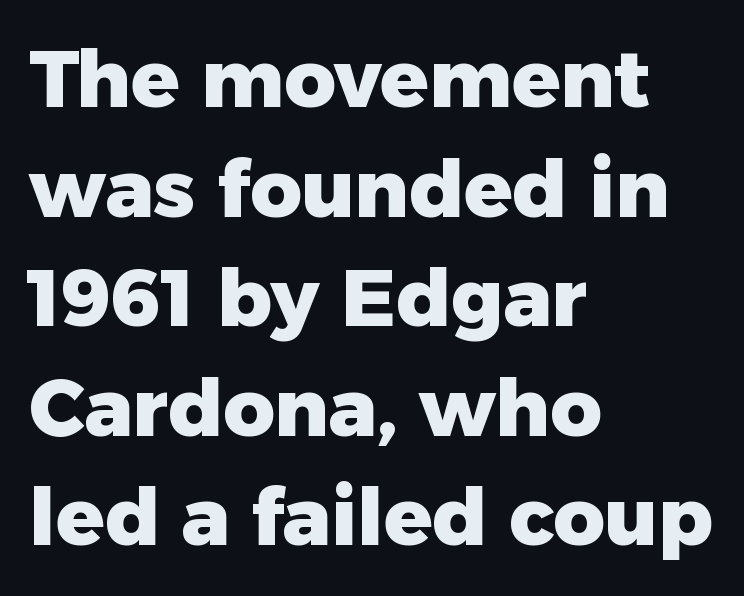
The image shows 80 px heavy sans-serif type, upright; set left-aligned, normal line spacing (1.37x), normal letter spacing, not underlined; low stroke contrast and a medium x-height.
